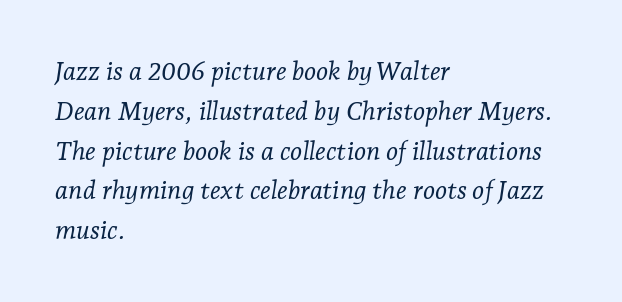
The image shows 26 px text type, italic (leaning right); set left-aligned, normal line spacing (1.53x), normal letter spacing, not underlined.
